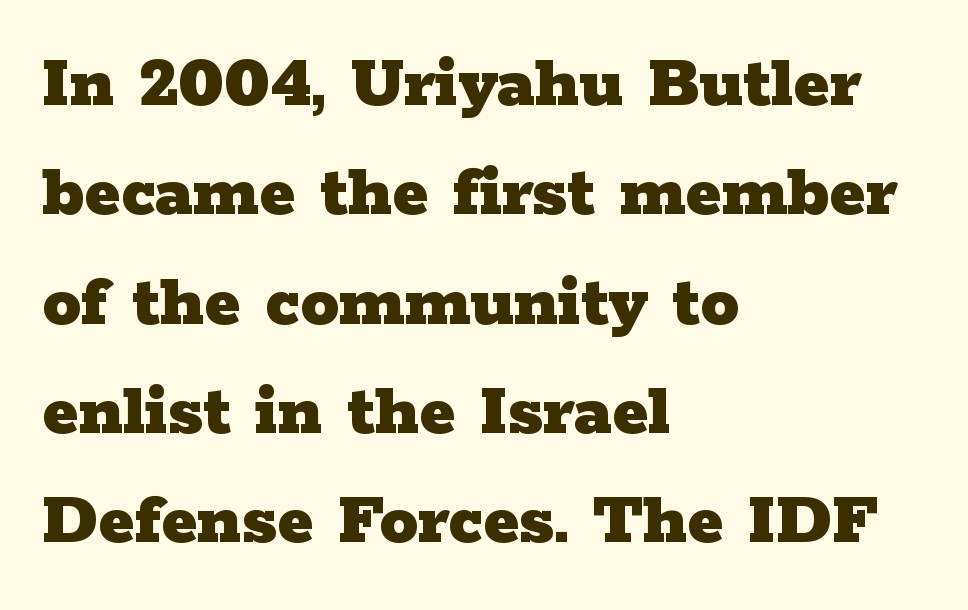
Do the characters align in a grid? No, the font is proportional. Do the letters lean? They stand straight. The gaps between neighbouring characters are ordinary and unremarkable. Clear beneath every line of the passage.
